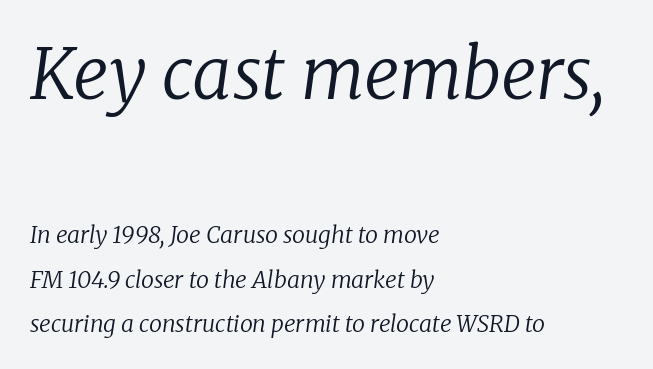
{"serif": "yes", "italic": "yes", "lean": "right", "slant_degrees": 8, "bold": "no", "weight": "regular", "width": "normal", "stroke_contrast": "low", "x_height": "medium", "monospaced": "no", "underline": "no", "align": "left", "line_spacing": "loose", "line_spacing_ratio": 1.92, "letter_spacing": "normal", "letter_spacing_em": 0.0, "larger_block": "first", "size_ratio": 3.04, "glyph_px": 70}
